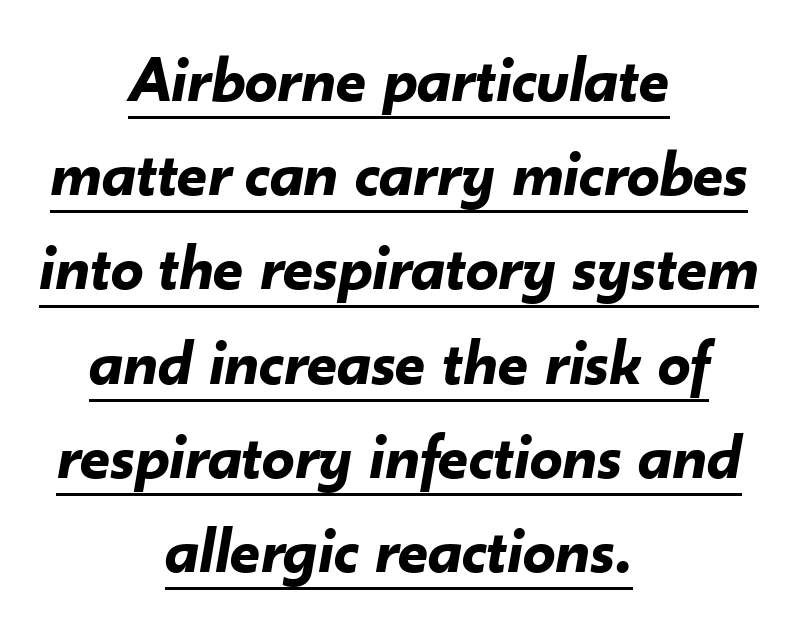
The image shows 65 px bold type, italic (leaning right); set centered, normal line spacing (1.45x), normal letter spacing, underlined; low stroke contrast and a small x-height.
